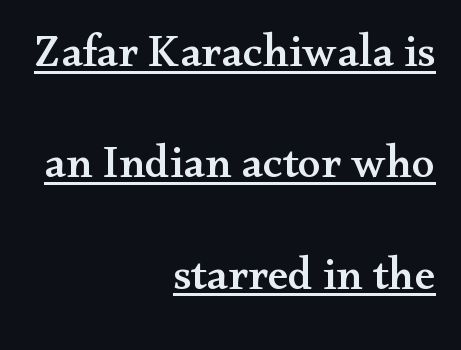
{"serif": "yes", "italic": "no", "width": "wide", "stroke_contrast": "medium", "x_height": "small", "monospaced": "no", "underline": "yes", "align": "right", "line_spacing": "loose", "line_spacing_ratio": 2.42, "letter_spacing": "normal", "letter_spacing_em": 0.0, "glyph_px": 46}
